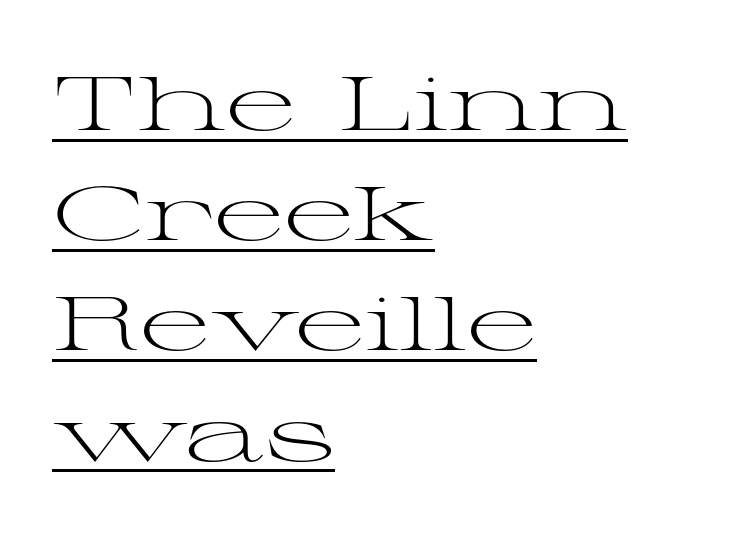
{"serif": "yes", "italic": "no", "bold": "no", "weight": "light", "width": "wide", "stroke_contrast": "medium", "x_height": "medium", "monospaced": "no", "underline": "yes", "align": "left", "line_spacing": "normal", "line_spacing_ratio": 1.45, "letter_spacing": "normal", "letter_spacing_em": 0.0, "glyph_px": 76}
